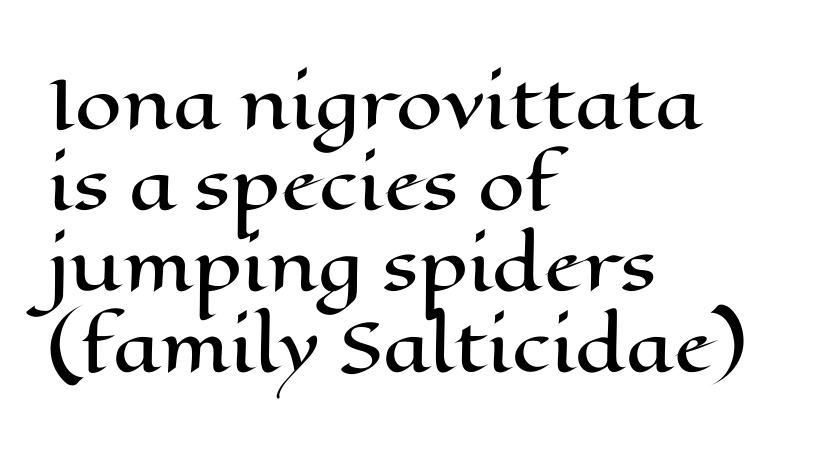
{"italic": "no", "width": "wide", "stroke_contrast": "high", "x_height": "medium", "monospaced": "no", "underline": "no", "align": "left", "line_spacing_ratio": 1.21, "letter_spacing": "normal", "letter_spacing_em": 0.0, "glyph_px": 67}
